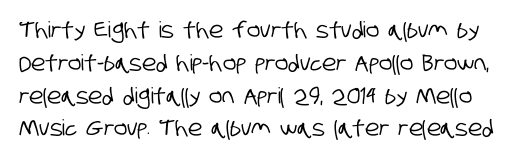
The image shows 22 px text type; set normal line spacing (1.49x), normal letter spacing, not underlined.
